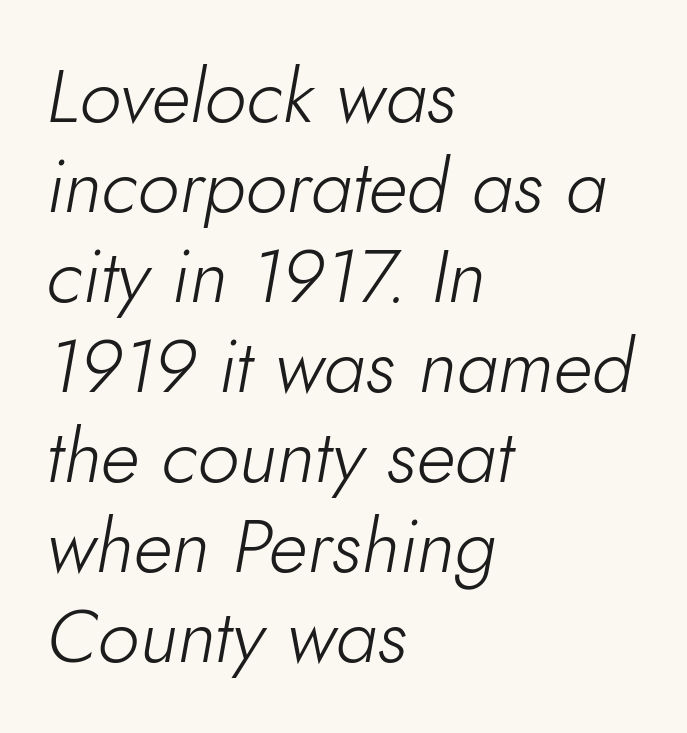
The image shows 75 px light type, italic (leaning right); set left-aligned, line spacing 1.2x, normal letter spacing, not underlined; low stroke contrast and a small x-height.
